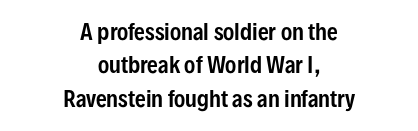
{"italic": "no", "underline": "no", "align": "center", "line_spacing": "normal", "line_spacing_ratio": 1.59, "letter_spacing": "normal", "letter_spacing_em": 0.0, "glyph_px": 21}
